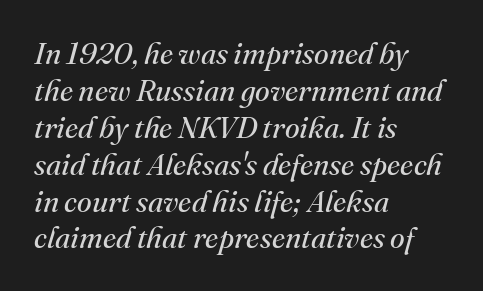
{"serif": "yes", "italic": "yes", "lean": "right", "slant_degrees": 16, "bold": "no", "weight": "regular", "width": "normal", "stroke_contrast": "medium", "x_height": "small", "monospaced": "no", "underline": "no", "align": "left", "line_spacing_ratio": 1.23, "letter_spacing": "normal", "letter_spacing_em": 0.0, "glyph_px": 30}
